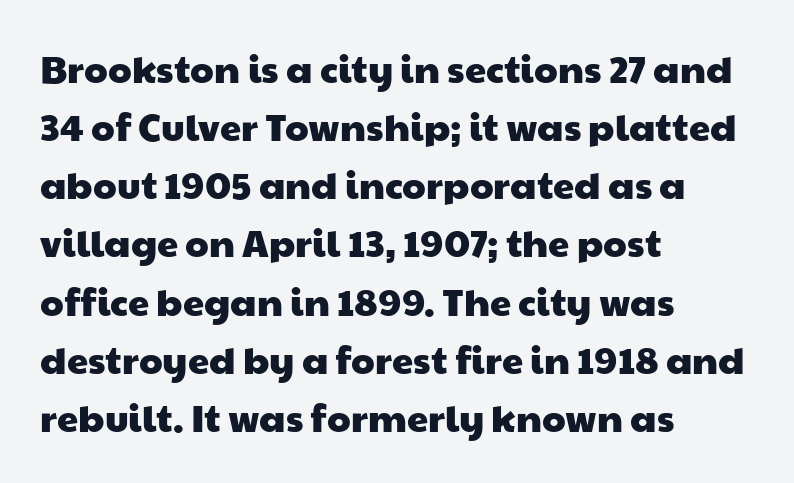
Q: Is the typeface a serif or a sans-serif typeface? A: Sans-serif.
Q: Is the text underlined? A: No.
Q: How is the paragraph aligned? A: Left-aligned.
Q: Is the spacing between letters normal or unusually wide? A: Normal.
Q: Is the spacing between lines tight, normal or loose? A: Normal.
Q: Width (condensed, normal, or wide)? A: Wide.
Q: Stroke contrast? A: Low.
Q: x-height? A: Medium.
Q: Monospaced? A: No.
